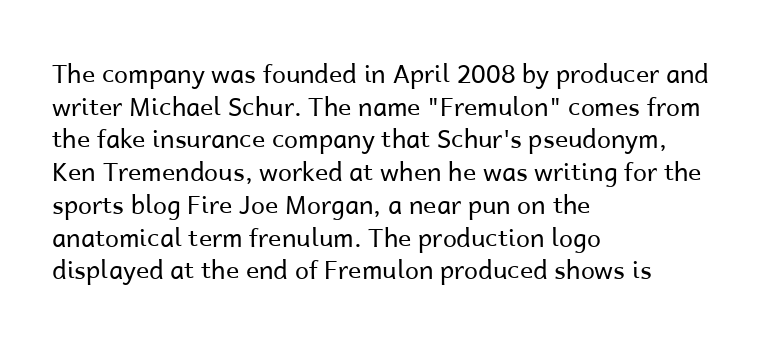
The image shows 25 px text type, upright; set left-aligned, normal line spacing (1.31x), normal letter spacing, not underlined.
